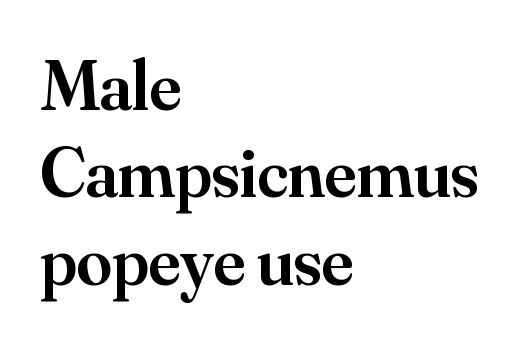
Compared with a centered layout, this one pins lines to the left instead. Small tapered or slab feet sit at the stroke ends, so this counts as serif. Weight check: semibold — heavier than regular, not quite bold. Letter spacing: default. These lines are rendered in a variable-pitch font.
